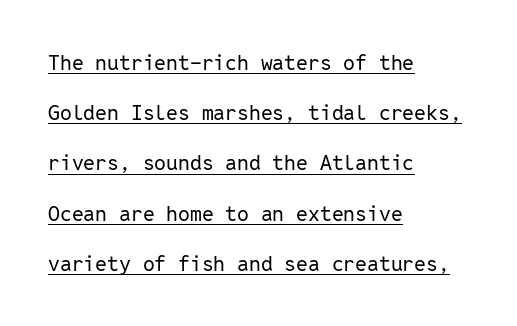
Notice how a bar underscores the lettering throughout. How would I describe the line gaps? Wide and relaxed. No extra tracking has been applied to these lines. Nothing heavy about these letters — not bold at all. Posture: straight, roman, zero tilt.
